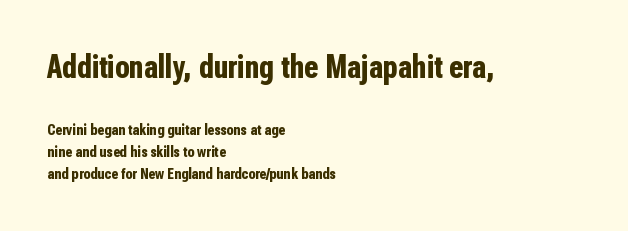
The image shows 33 px bold, condensed sans-serif type, upright; set left-aligned, normal line spacing (1.4x), normal letter spacing, not underlined; the first (top) block is 2.06x larger; low stroke contrast and a medium x-height.
